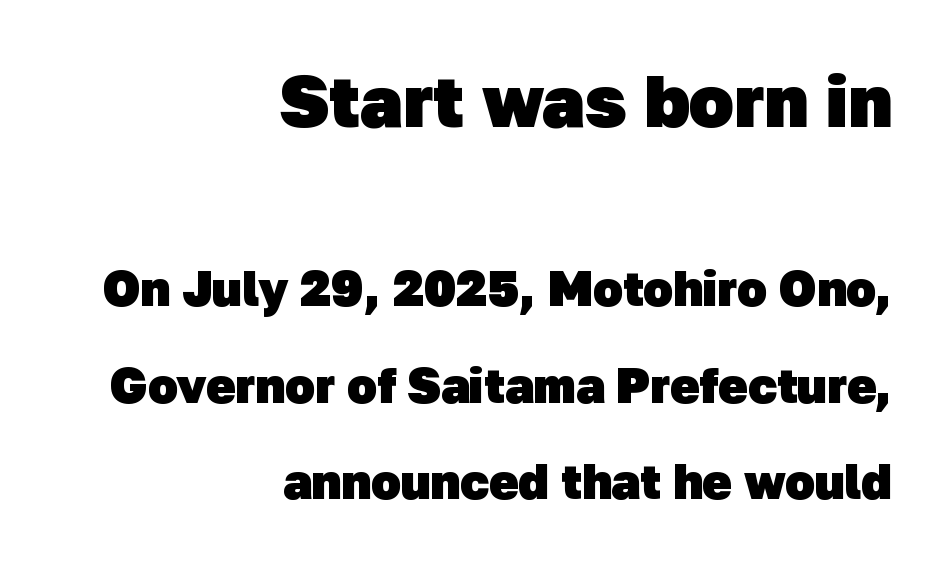
Where is the straight margin? On the right. Nobody touched the tracking dial on this one. Examine the stroke ends and you'll find no serifs. Do the characters align in a grid? No, the font is proportional. Horizontal bands of white between lines are thick stripes. Words float on clear page, feet unadorned.
